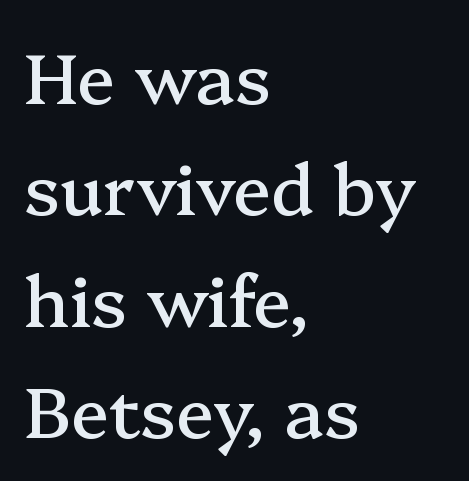
Q: Is the text italic (slanted)? A: No, it is upright.
Q: Is the typeface a serif or a sans-serif typeface? A: Serif.
Q: Is the text underlined? A: No.
Q: How is the paragraph aligned? A: Left-aligned.
Q: Is the spacing between letters normal or unusually wide? A: Normal.
Q: Is the spacing between lines tight, normal or loose? A: Normal.
Q: Width (condensed, normal, or wide)? A: Normal.
Q: Stroke contrast? A: Medium.
Q: x-height? A: Medium.
Q: Monospaced? A: No.
